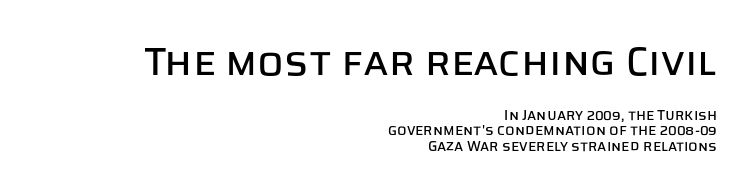
Q: Is the text italic (slanted)? A: No, it is upright.
Q: Is the typeface a serif or a sans-serif typeface? A: Sans-serif.
Q: Is the text underlined? A: No.
Q: How is the paragraph aligned? A: Right-aligned.
Q: Is the spacing between letters normal or unusually wide? A: Normal.
Q: Is the spacing between lines tight, normal or loose? A: Tight.
Q: Which block of text is set in a larger size, the first (top) or the second (bottom)? A: The first (top) one.
Q: Width (condensed, normal, or wide)? A: Normal.
Q: Stroke contrast? A: Low.
Q: x-height? A: Large.
Q: Monospaced? A: No.
